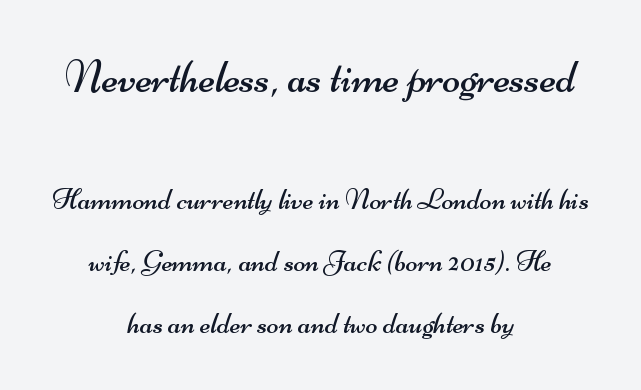
Q: Is the text bold? A: No.
Q: Is the typeface a serif or a sans-serif typeface? A: Sans-serif.
Q: Is the text underlined? A: No.
Q: How is the paragraph aligned? A: Centered.
Q: Is the spacing between letters normal or unusually wide? A: Normal.
Q: Is the spacing between lines tight, normal or loose? A: Loose.
Q: Which block of text is set in a larger size, the first (top) or the second (bottom)? A: The first (top) one.
Q: Width (condensed, normal, or wide)? A: Wide.
Q: Stroke contrast? A: Medium.
Q: x-height? A: Small.
Q: Monospaced? A: No.
